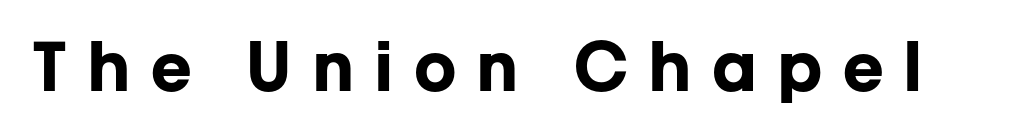
Q: Is the text bold? A: Yes.
Q: Is the text italic (slanted)? A: No, it is upright.
Q: Is the typeface a serif or a sans-serif typeface? A: Sans-serif.
Q: Is the text underlined? A: No.
Q: Is the spacing between letters normal or unusually wide? A: Unusually wide.
Q: Width (condensed, normal, or wide)? A: Normal.
Q: Stroke contrast? A: Low.
Q: x-height? A: Medium.
Q: Monospaced? A: No.
